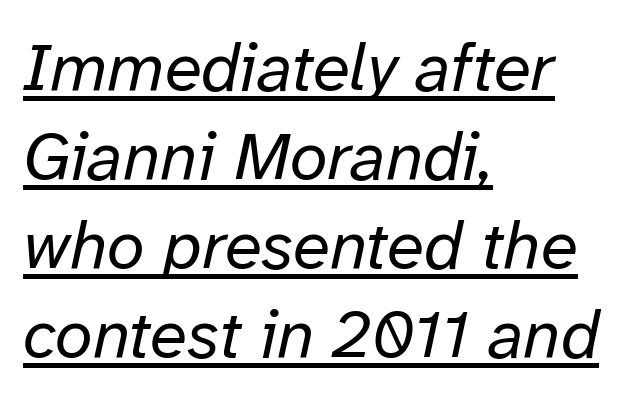
{"italic": "yes", "lean": "right", "slant_degrees": 12, "bold": "no", "weight": "regular", "width": "normal", "stroke_contrast": "low", "x_height": "medium", "monospaced": "no", "underline": "yes", "align": "left", "line_spacing": "normal", "line_spacing_ratio": 1.31, "letter_spacing": "normal", "letter_spacing_em": 0.0, "glyph_px": 68}
